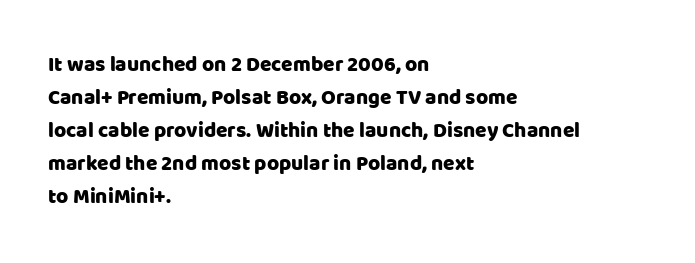
{"italic": "no", "underline": "no", "align": "left", "line_spacing": "normal", "line_spacing_ratio": 1.57, "letter_spacing": "normal", "letter_spacing_em": 0.0, "glyph_px": 21}
